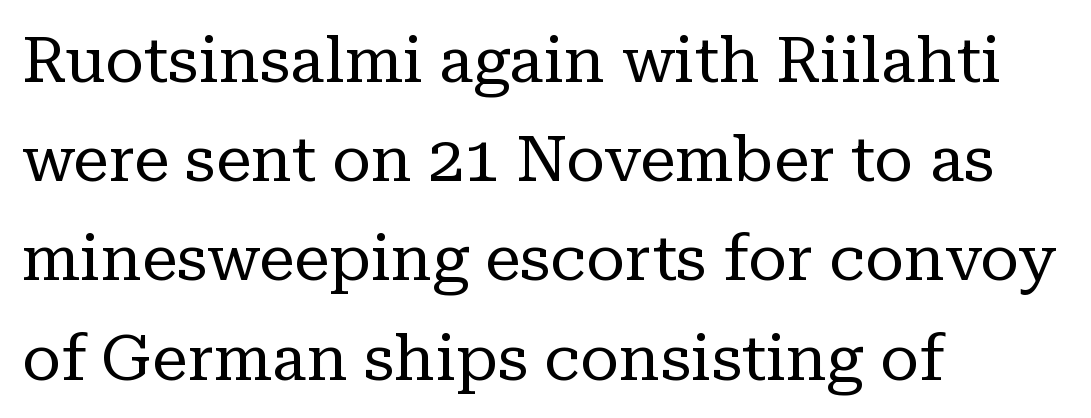
Check the space under the baseline: it is left empty. Posture: straight, roman, zero tilt. Standard letterfit; no display-style spreading of the glyphs. Heaviness? Minimal to ordinary, like unemphasized prose. Is there much room between lines? A standard amount, neither cramped nor airy.
